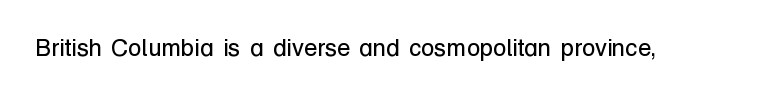
Only glyphs here, with clear space below each row. Notice how the stems are strictly vertical — no italics here. Between one letter and the next there's only the usual sliver of space. Is this a heavy cut? Hardly; it is regular or lighter.
